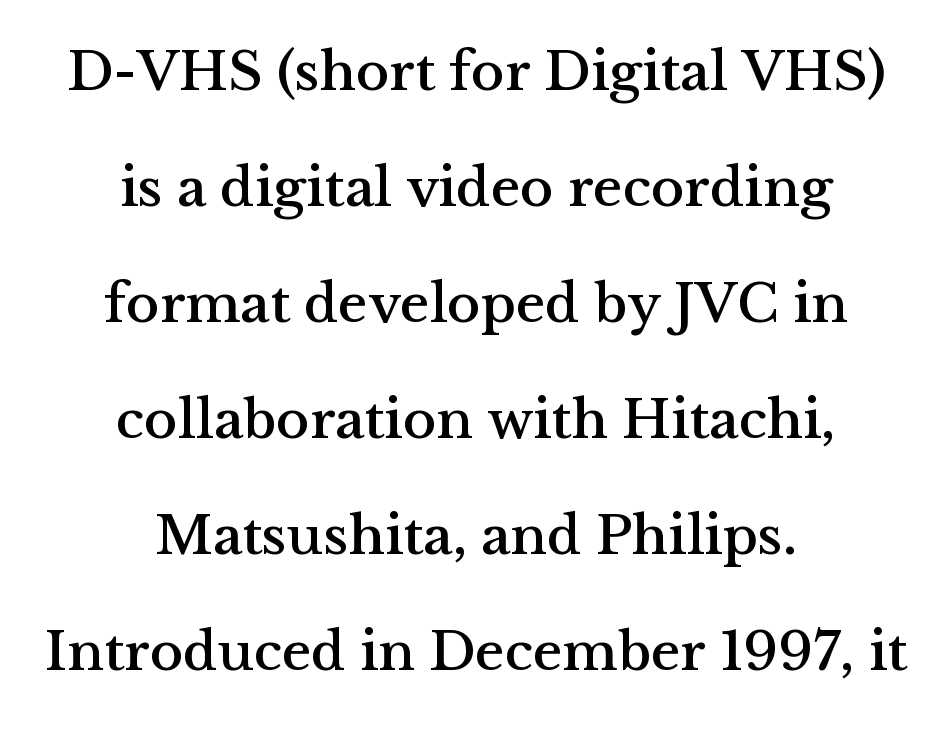
The image shows 56 px serif type, upright; set centered, loose line spacing (2.07x), normal letter spacing, not underlined; medium stroke contrast and a medium x-height.
